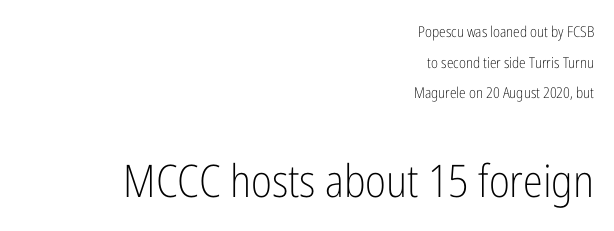
The image shows 45 px light, condensed sans-serif type, upright; set right-aligned, loose line spacing (2.04x), normal letter spacing, not underlined; the second (bottom) block is 3.0x larger; low stroke contrast and a medium x-height.
